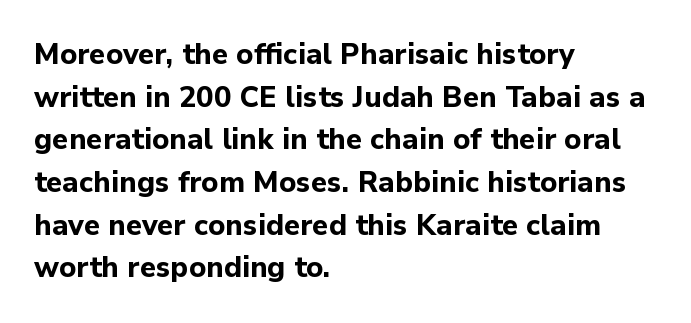
{"serif": "no", "italic": "no", "bold": "yes", "weight": "bold", "width": "normal", "stroke_contrast": "low", "x_height": "medium", "monospaced": "no", "underline": "no", "align": "left", "line_spacing": "normal", "line_spacing_ratio": 1.47, "letter_spacing": "normal", "letter_spacing_em": 0.0, "glyph_px": 29}
